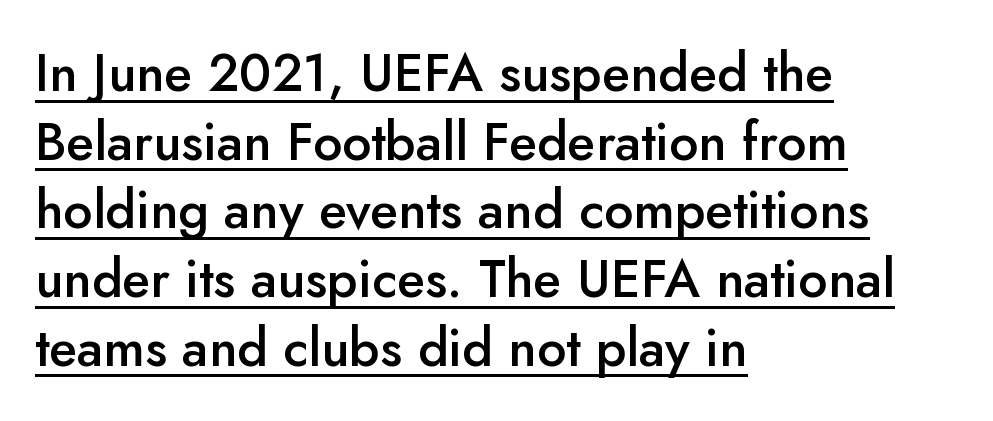
Bold? Not quite — semibold, heavier than regular but stopping short. You can tell from the bare stems that sans-serif type was used. Nothing unusual about the tracking: characters are spaced as the font intends. The letters advance in unequal steps, a hallmark of proportional type. Where is the straight margin? On the left. Is there any slant? The stems are plumb.
